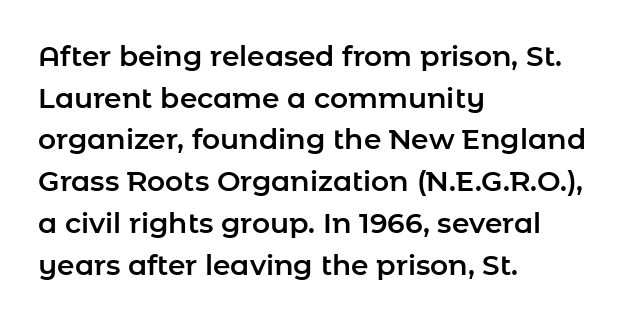
Do the letters lean? They stand straight. The space between consecutive lines is moderate. The letterforms sit shoulder to shoulder at normal distance. These lines are rendered in a variable-pitch font. Bare-footed words on every line.
